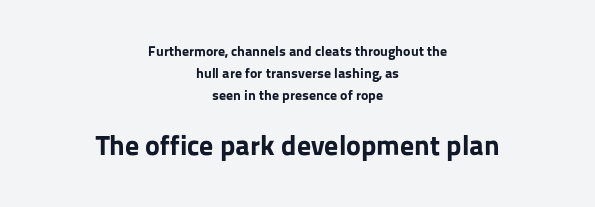
The letterforms sit shoulder to shoulder at normal distance. Summary of weight: heavy, a full bold. If you squint, the bottom block still reads clearly — it's the larger of the two. The passage is arranged like a title page — every line centered.
